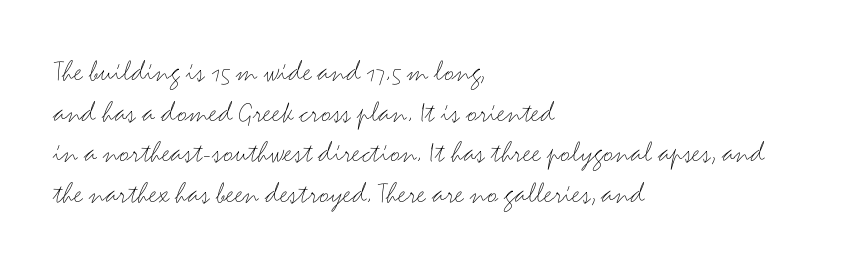
Q: Is the text bold? A: No.
Q: Is the text italic (slanted)? A: Yes.
Q: Is the typeface a serif or a sans-serif typeface? A: Sans-serif.
Q: Is the text underlined? A: No.
Q: How is the paragraph aligned? A: Left-aligned.
Q: Is the spacing between letters normal or unusually wide? A: Normal.
Q: Is the spacing between lines tight, normal or loose? A: Normal.
Q: Width (condensed, normal, or wide)? A: Wide.
Q: Stroke contrast? A: Medium.
Q: x-height? A: Small.
Q: Monospaced? A: No.
